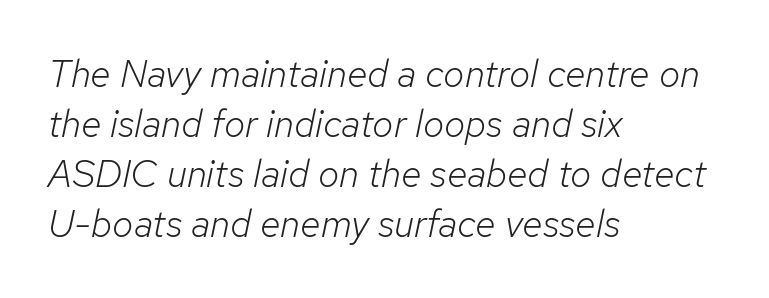
Q: Is the text bold? A: No.
Q: Is the text italic (slanted)? A: Yes, it leans right by about 12 degrees.
Q: Is the text underlined? A: No.
Q: How is the paragraph aligned? A: Left-aligned.
Q: Is the spacing between letters normal or unusually wide? A: Normal.
Q: Is the spacing between lines tight, normal or loose? A: Normal.
Q: Width (condensed, normal, or wide)? A: Normal.
Q: Stroke contrast? A: Low.
Q: x-height? A: Medium.
Q: Monospaced? A: No.
